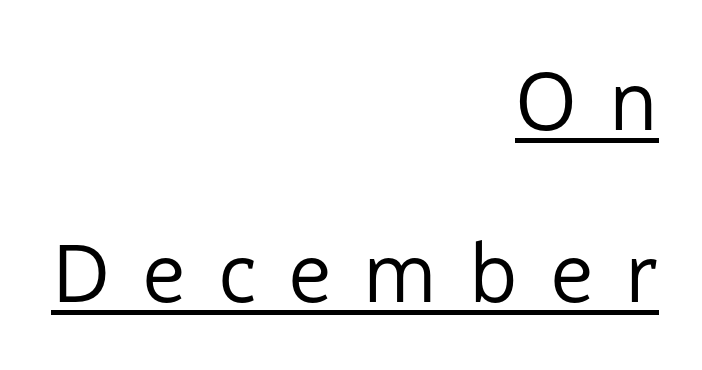
Q: Is the text bold? A: No.
Q: Is the text italic (slanted)? A: No, it is upright.
Q: Is the typeface a serif or a sans-serif typeface? A: Sans-serif.
Q: Is the text underlined? A: Yes.
Q: How is the paragraph aligned? A: Right-aligned.
Q: Is the spacing between letters normal or unusually wide? A: Unusually wide.
Q: Is the spacing between lines tight, normal or loose? A: Loose.
Q: Width (condensed, normal, or wide)? A: Normal.
Q: Stroke contrast? A: Low.
Q: x-height? A: Medium.
Q: Monospaced? A: No.
